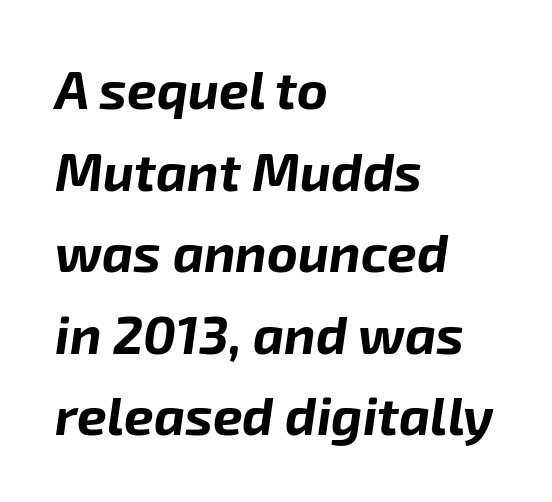
Any mark beneath the type? The region is blank. Here the designer chose a conventional face with non-uniform glyph widths. If you drew a ruler down the left edge, every line would touch it. Nothing unusual about the tracking: characters are spaced as the font intends. In terms of weight, the rendering is a true, heavy bold. Reading down the column, the eye jumps a familiar distance to each next line.
